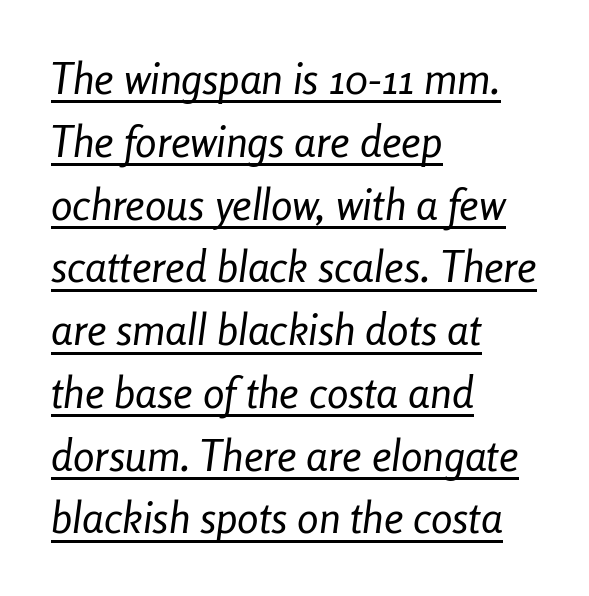
The image shows 43 px regular-weight, condensed type, italic (leaning right); set left-aligned, normal line spacing (1.46x), normal letter spacing, underlined; low stroke contrast and a medium x-height.
